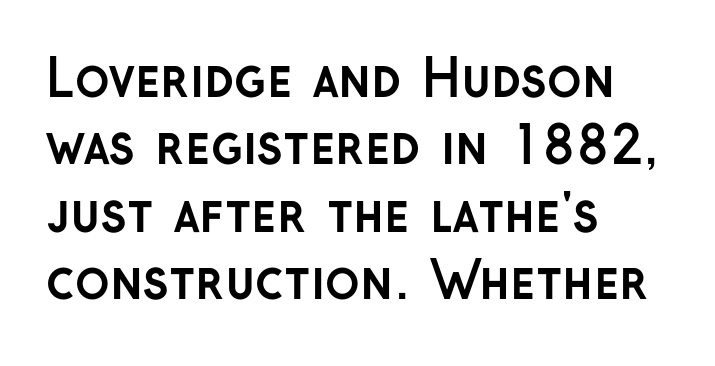
Leading: standard. A roman cut, with each character standing at attention. The typeface chosen for these lines omits serifs. The gaps between neighbouring characters are ordinary and unremarkable. The compositor pushed each line to the left boundary. A typesetter would call this proportional, since set widths differ per character.
